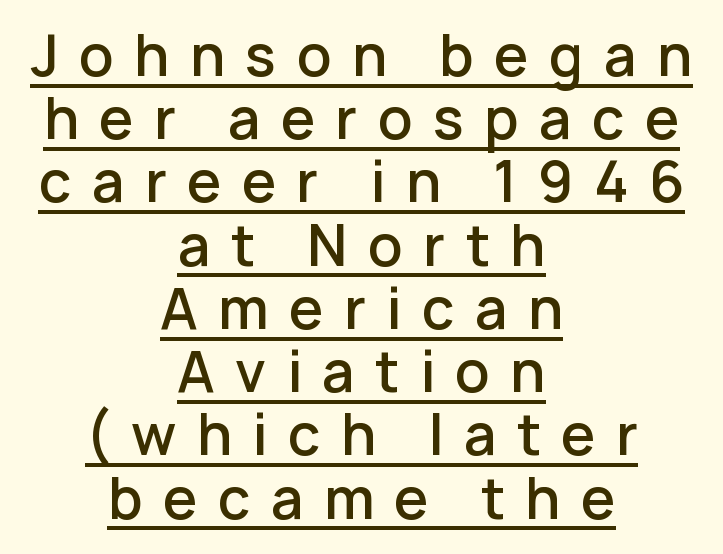
The image shows 55 px semibold sans-serif type, upright; set centered, tight line spacing (1.15x), unusually wide letter spacing (+0.37 em), underlined; low stroke contrast and a medium x-height.
